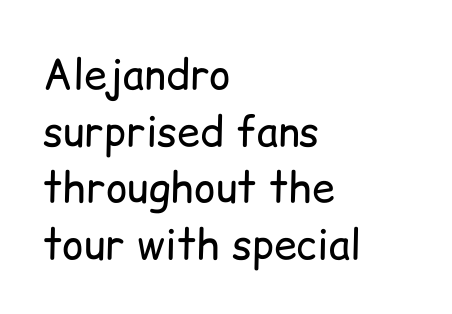
The image shows 41 px regular-weight sans-serif type, upright; set left-aligned, normal line spacing (1.38x), normal letter spacing, not underlined; low stroke contrast and a medium x-height.
